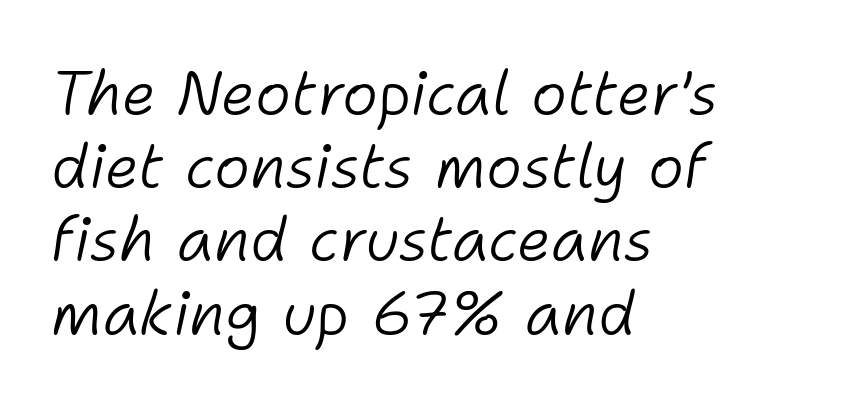
Q: Is the text bold? A: No.
Q: Is the text italic (slanted)? A: Yes, it leans right by about 11 degrees.
Q: Is the text underlined? A: No.
Q: How is the paragraph aligned? A: Left-aligned.
Q: Is the spacing between letters normal or unusually wide? A: Normal.
Q: Width (condensed, normal, or wide)? A: Normal.
Q: Stroke contrast? A: Low.
Q: x-height? A: Medium.
Q: Monospaced? A: No.
